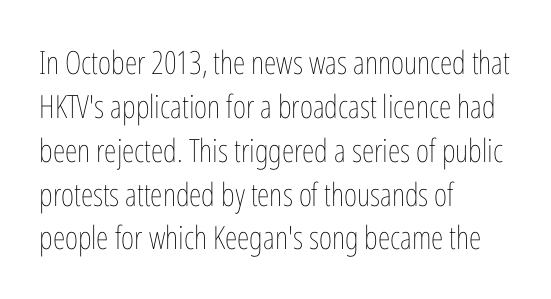
Q: Is the text bold? A: No.
Q: Is the text italic (slanted)? A: No, it is upright.
Q: Is the text underlined? A: No.
Q: How is the paragraph aligned? A: Left-aligned.
Q: Is the spacing between letters normal or unusually wide? A: Normal.
Q: Is the spacing between lines tight, normal or loose? A: Normal.
Q: Width (condensed, normal, or wide)? A: Condensed.
Q: Stroke contrast? A: Low.
Q: x-height? A: Medium.
Q: Monospaced? A: No.
